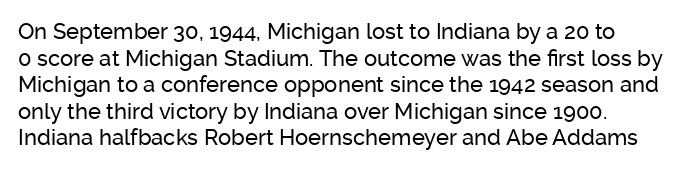
The lettering holds an erect, upright posture throughout. Inter-character spacing is left at the font's built-in metrics. Has an underline been added? It has not.
